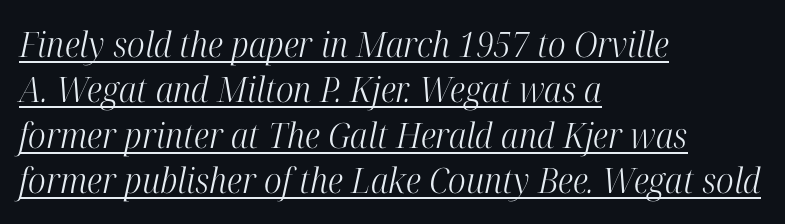
The image shows 35 px light, condensed serif type, italic (leaning right); set left-aligned, normal line spacing (1.3x), normal letter spacing, underlined; high stroke contrast and a medium x-height.
